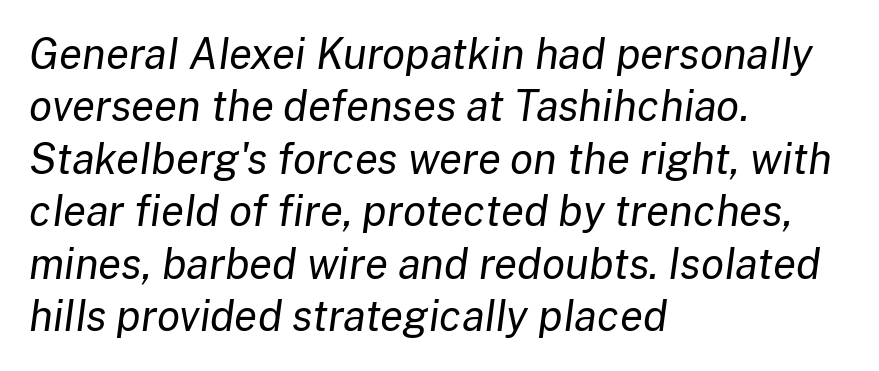
{"italic": "yes", "lean": "right", "slant_degrees": 8, "bold": "no", "weight": "regular", "width": "normal", "stroke_contrast": "low", "x_height": "medium", "monospaced": "no", "underline": "no", "align": "left", "line_spacing": "normal", "line_spacing_ratio": 1.25, "letter_spacing": "normal", "letter_spacing_em": 0.0, "glyph_px": 42}
